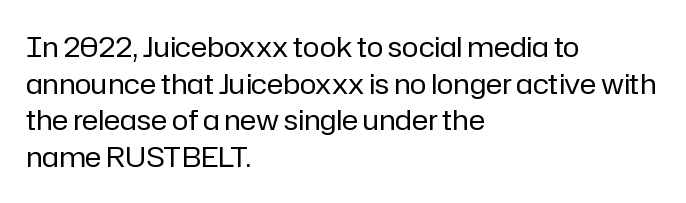
Q: Is the text bold? A: No.
Q: Is the text italic (slanted)? A: No, it is upright.
Q: Is the typeface a serif or a sans-serif typeface? A: Sans-serif.
Q: Is the text underlined? A: No.
Q: How is the paragraph aligned? A: Left-aligned.
Q: Is the spacing between letters normal or unusually wide? A: Normal.
Q: Is the spacing between lines tight, normal or loose? A: Normal.
Q: Width (condensed, normal, or wide)? A: Normal.
Q: Stroke contrast? A: Low.
Q: x-height? A: Medium.
Q: Monospaced? A: No.
